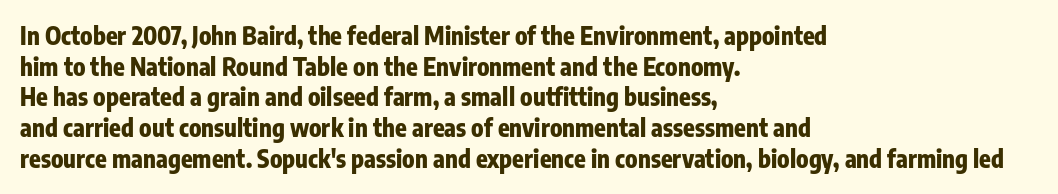
Q: Is the text bold? A: Yes.
Q: Is the text italic (slanted)? A: No, it is upright.
Q: Is the text underlined? A: No.
Q: How is the paragraph aligned? A: Left-aligned.
Q: Is the spacing between letters normal or unusually wide? A: Normal.
Q: Is the spacing between lines tight, normal or loose? A: Normal.
